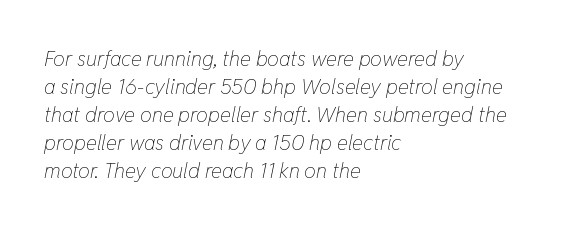
The image shows 21 px text type, italic (leaning right); set left-aligned, normal line spacing (1.33x), normal letter spacing, not underlined.
